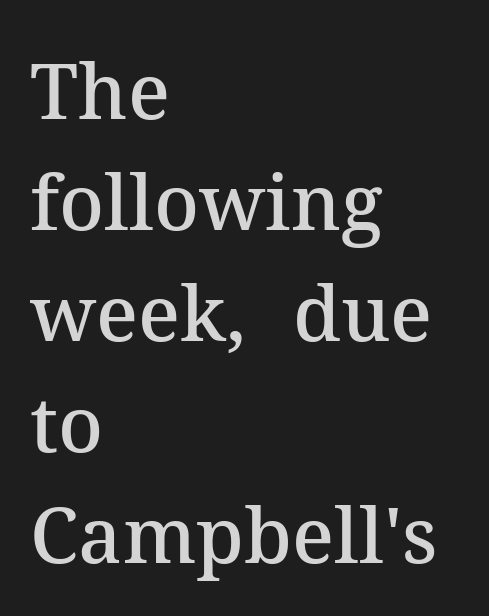
The image shows 77 px semibold serif type, upright; set left-aligned, normal line spacing (1.44x), normal letter spacing, not underlined; medium stroke contrast and a medium x-height.
